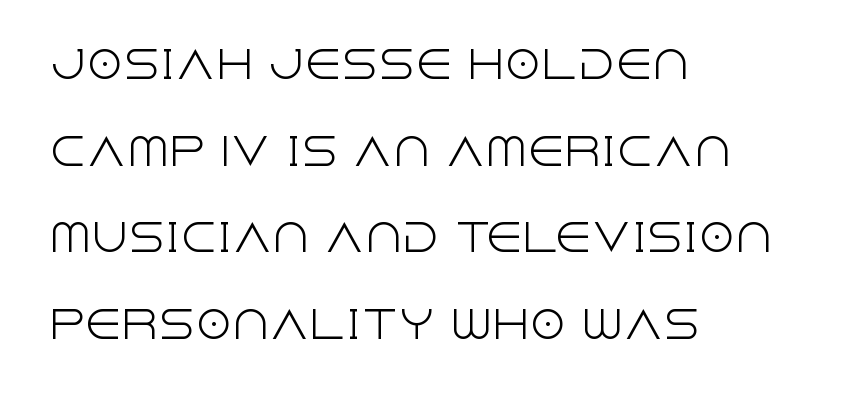
{"serif": "no", "italic": "no", "bold": "no", "weight": "light", "width": "normal", "x_height": "large", "monospaced": "no", "underline": "no", "align": "left", "line_spacing": "loose", "line_spacing_ratio": 2.34, "letter_spacing": "normal", "letter_spacing_em": 0.0, "glyph_px": 37}
